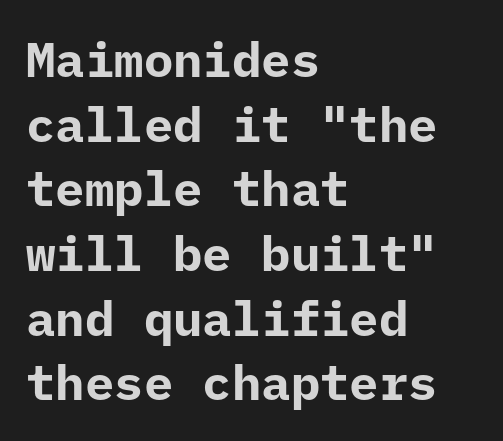
The image shows 49 px bold sans-serif type, upright, monospaced; set left-aligned, normal line spacing (1.32x), normal letter spacing, not underlined; low stroke contrast and a medium x-height.
